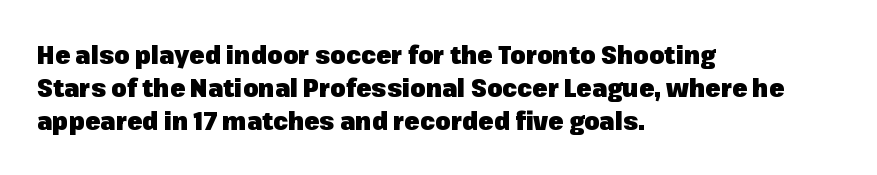
Q: Is the text bold? A: Yes.
Q: Is the text italic (slanted)? A: No, it is upright.
Q: Is the text underlined? A: No.
Q: How is the paragraph aligned? A: Left-aligned.
Q: Is the spacing between letters normal or unusually wide? A: Normal.
Q: Is the spacing between lines tight, normal or loose? A: Normal.
